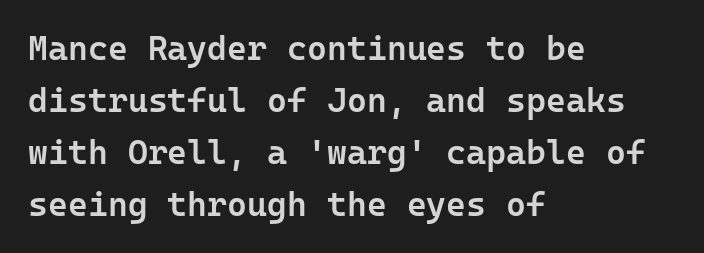
The specimen omits any rule beneath the text block's lines. Every letter is mildly thick-stroked: semibold rather than bold. Nope, not italic — everything's standing straight. The gaps between neighbouring characters are ordinary and unremarkable. The passage shown is typeset with a sans-serif family. Vertical spacing — default.
